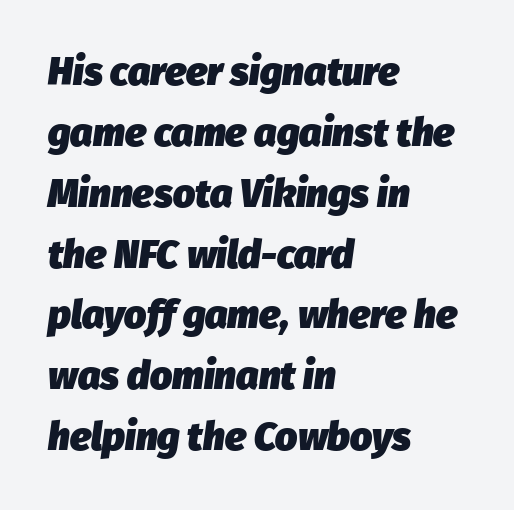
The axis of the letterforms is tilted away from vertical. The strip under each line holds only bare page. The leading is moderate, giving the passage an even texture. The passage shown is typed in a proportional face where columns would drift. Notice how thick the strokes are: this is what a full bold looks like.
